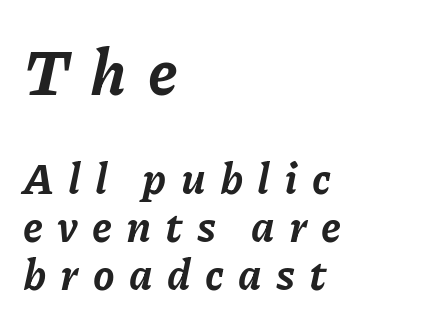
{"italic": "yes", "lean": "right", "slant_degrees": 11, "bold": "yes", "weight": "bold", "width": "normal", "stroke_contrast": "low", "x_height": "medium", "monospaced": "no", "underline": "no", "align": "left", "line_spacing": "tight", "line_spacing_ratio": 1.12, "letter_spacing": "wide", "letter_spacing_em": 0.33, "larger_block": "first", "size_ratio": 1.49, "glyph_px": 64}
